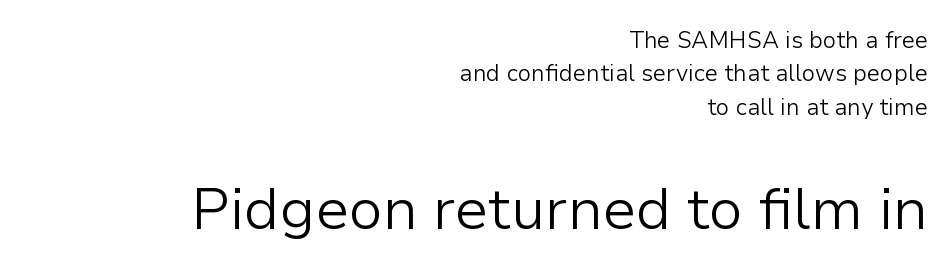
Q: Is the text bold? A: No.
Q: Is the text italic (slanted)? A: No, it is upright.
Q: Is the typeface a serif or a sans-serif typeface? A: Sans-serif.
Q: Is the text underlined? A: No.
Q: How is the paragraph aligned? A: Right-aligned.
Q: Is the spacing between letters normal or unusually wide? A: Normal.
Q: Is the spacing between lines tight, normal or loose? A: Normal.
Q: Which block of text is set in a larger size, the first (top) or the second (bottom)? A: The second (bottom) one.
Q: Width (condensed, normal, or wide)? A: Normal.
Q: Stroke contrast? A: Low.
Q: x-height? A: Medium.
Q: Monospaced? A: No.
